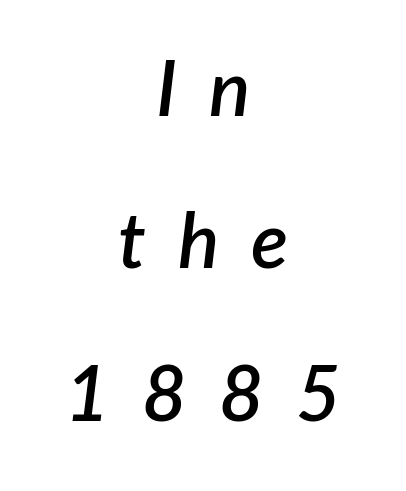
This is the in-between weight designers call semibold or demi. Only glyphs here, with clear space below each row. The passage shown is typed in a proportional face where columns would drift. The setting favours the middle, as headings and verse often do. Would a proofreader flag this as italicized? Yes. The rendering inserts visible extra space after every character.
